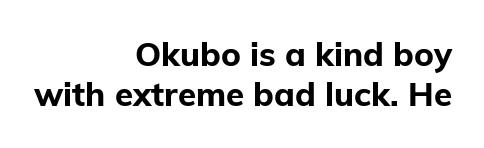
{"serif": "no", "italic": "no", "bold": "yes", "weight": "bold", "width": "normal", "stroke_contrast": "low", "x_height": "medium", "monospaced": "no", "underline": "no", "align": "right", "line_spacing_ratio": 1.22, "letter_spacing": "normal", "letter_spacing_em": 0.0, "glyph_px": 33}
